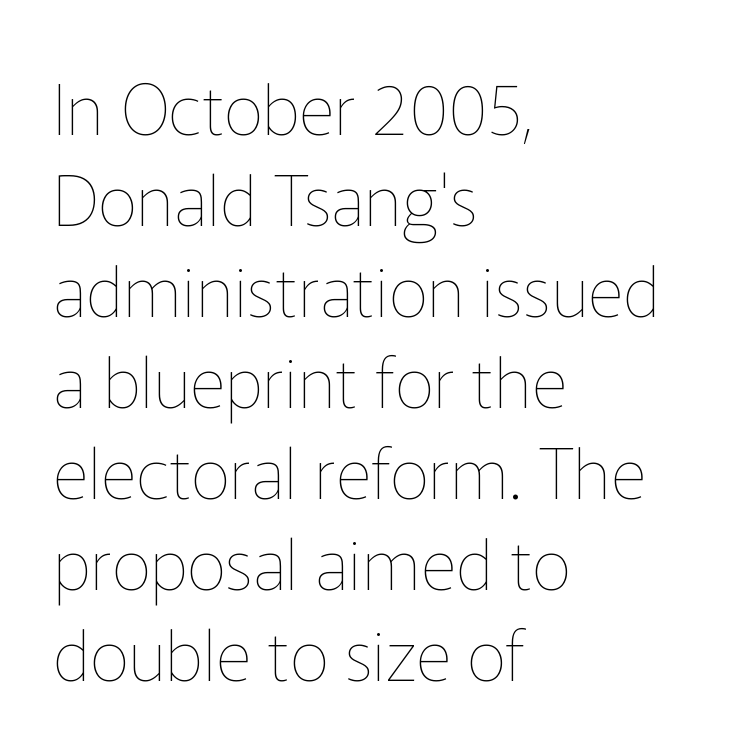
Q: Is the text bold? A: No.
Q: Is the text italic (slanted)? A: No, it is upright.
Q: Is the text underlined? A: No.
Q: How is the paragraph aligned? A: Left-aligned.
Q: Is the spacing between letters normal or unusually wide? A: Normal.
Q: Is the spacing between lines tight, normal or loose? A: Normal.
Q: Width (condensed, normal, or wide)? A: Normal.
Q: Stroke contrast? A: Low.
Q: x-height? A: Medium.
Q: Monospaced? A: No.
